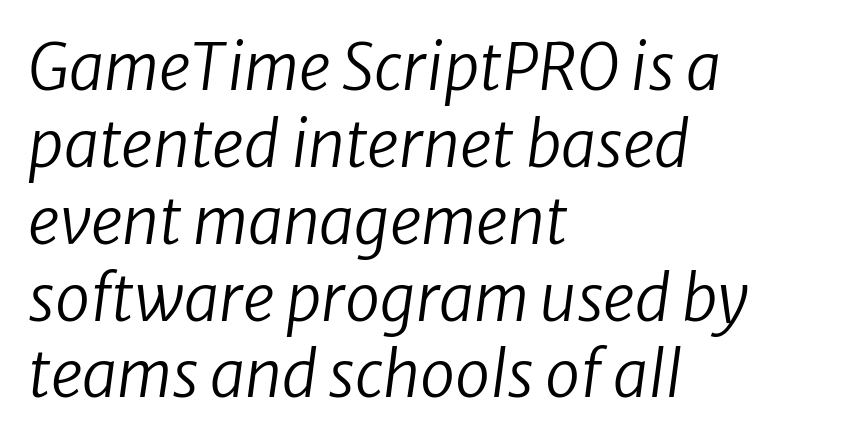
Q: Is the text bold? A: No.
Q: Is the typeface a serif or a sans-serif typeface? A: Sans-serif.
Q: Is the text underlined? A: No.
Q: How is the paragraph aligned? A: Left-aligned.
Q: Is the spacing between letters normal or unusually wide? A: Normal.
Q: Width (condensed, normal, or wide)? A: Normal.
Q: Stroke contrast? A: Low.
Q: x-height? A: Medium.
Q: Monospaced? A: No.
